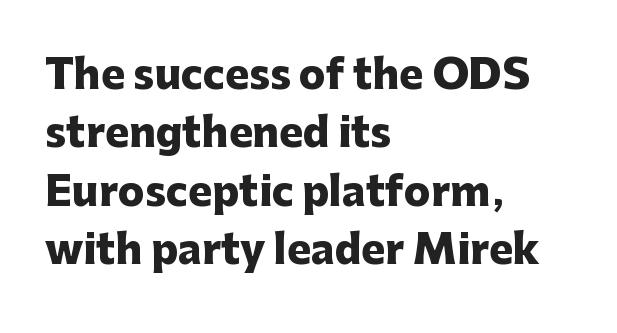
The image shows 40 px heavy sans-serif type, upright; set left-aligned, normal line spacing (1.46x), normal letter spacing, not underlined; low stroke contrast and a medium x-height.
